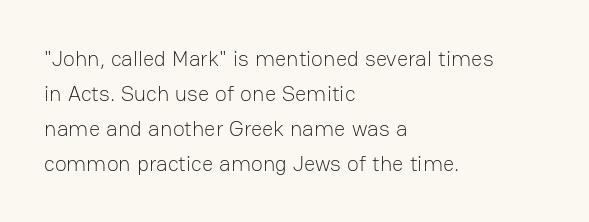
The image shows 22 px text type, upright; set left-aligned, normal line spacing (1.59x), normal letter spacing, not underlined.
